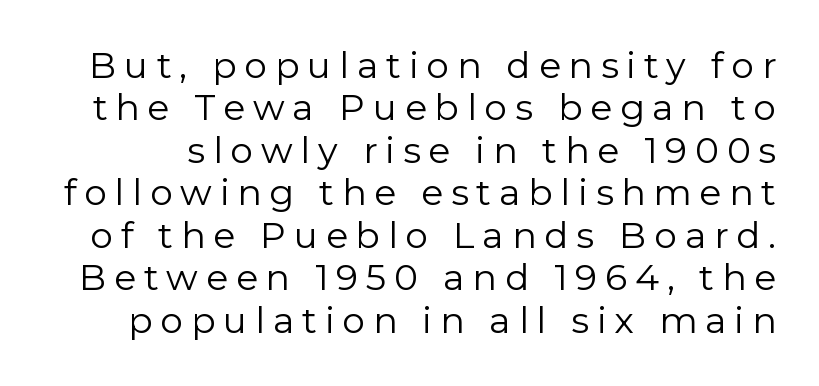
Q: Is the text bold? A: No.
Q: Is the text italic (slanted)? A: No, it is upright.
Q: Is the typeface a serif or a sans-serif typeface? A: Sans-serif.
Q: Is the text underlined? A: No.
Q: Is the spacing between letters normal or unusually wide? A: Unusually wide.
Q: Width (condensed, normal, or wide)? A: Normal.
Q: Stroke contrast? A: Low.
Q: x-height? A: Medium.
Q: Monospaced? A: No.
